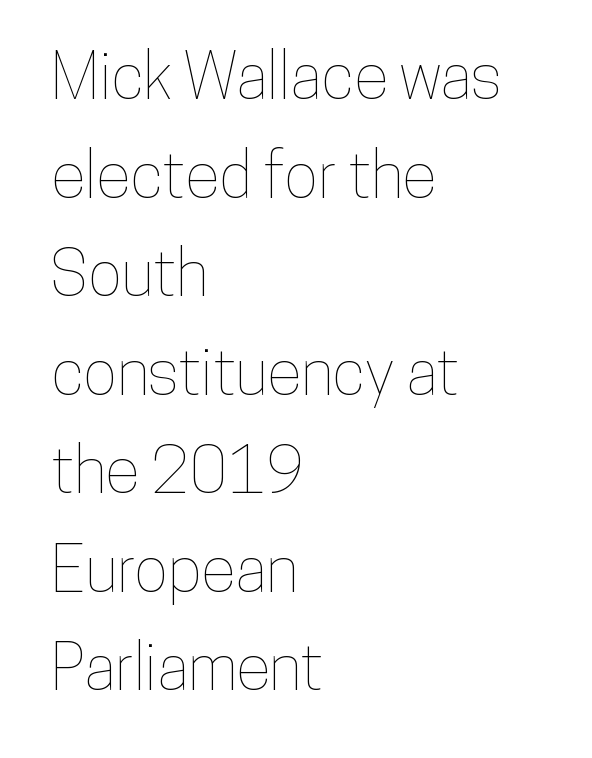
{"italic": "no", "width": "condensed", "stroke_contrast": "low", "x_height": "medium", "monospaced": "no", "underline": "no", "align": "left", "line_spacing": "normal", "line_spacing_ratio": 1.54, "letter_spacing": "normal", "letter_spacing_em": 0.0, "glyph_px": 64}
